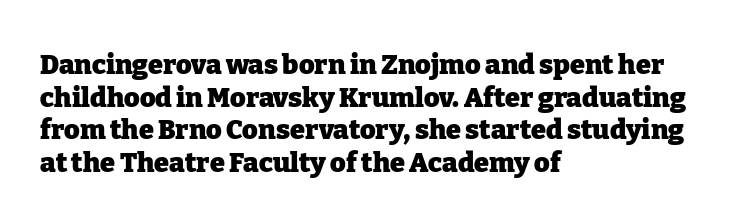
The image shows 27 px bold type, upright; set left-aligned, line spacing 1.21x, normal letter spacing, not underlined.
